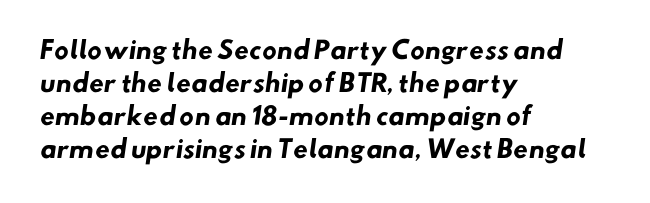
Honestly, the letter spacing is just normal — you wouldn't notice it. Typeset ragged right — the left edge is the straight one. The passage shown is emphatically bold. Lines of text with bare space underneath. The passage shown stacks its lines at a standard gap.
